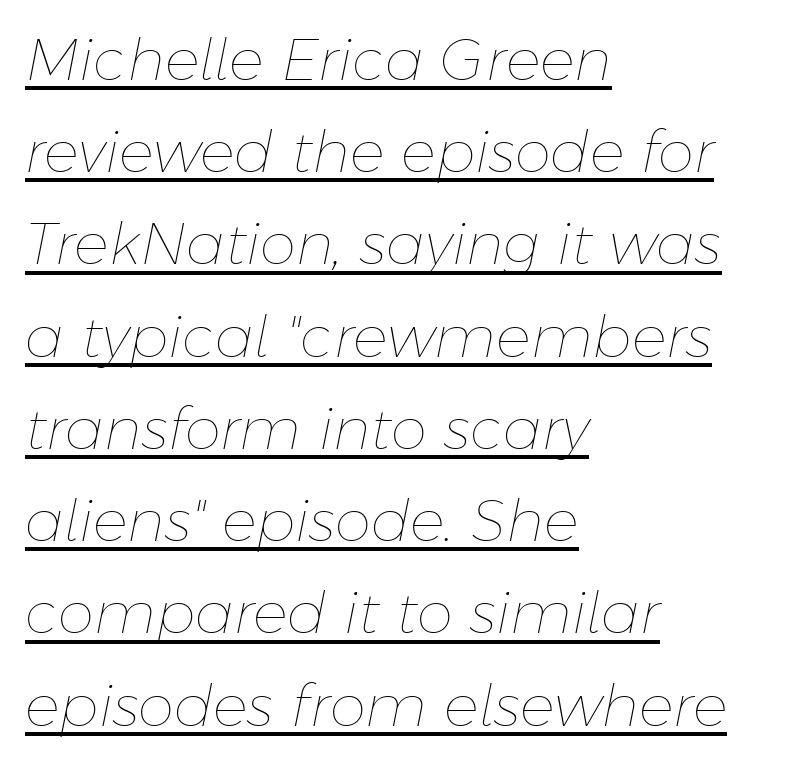
Q: Is the text bold? A: No.
Q: Is the text italic (slanted)? A: Yes, it leans right by about 11 degrees.
Q: Is the text underlined? A: Yes.
Q: How is the paragraph aligned? A: Left-aligned.
Q: Is the spacing between letters normal or unusually wide? A: Normal.
Q: Is the spacing between lines tight, normal or loose? A: Normal.
Q: Width (condensed, normal, or wide)? A: Normal.
Q: Stroke contrast? A: Low.
Q: x-height? A: Medium.
Q: Monospaced? A: No.
